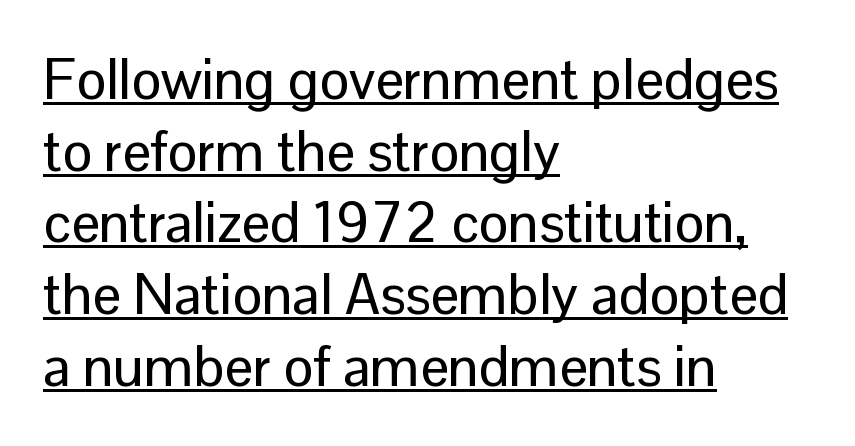
The image shows 56 px sans-serif type, upright; set left-aligned, normal line spacing (1.28x), normal letter spacing, underlined; low stroke contrast and a medium x-height.
